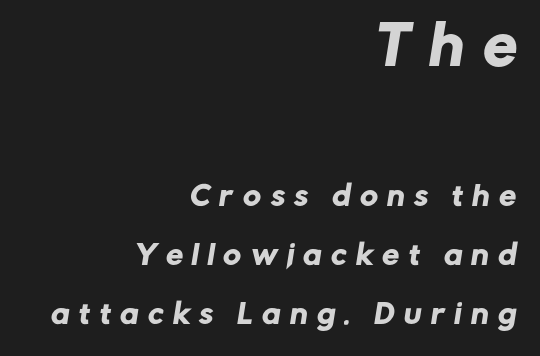
Q: Is the typeface a serif or a sans-serif typeface? A: Sans-serif.
Q: Is the text underlined? A: No.
Q: How is the paragraph aligned? A: Right-aligned.
Q: Is the spacing between letters normal or unusually wide? A: Unusually wide.
Q: Is the spacing between lines tight, normal or loose? A: Loose.
Q: Which block of text is set in a larger size, the first (top) or the second (bottom)? A: The first (top) one.
Q: Width (condensed, normal, or wide)? A: Normal.
Q: Stroke contrast? A: Low.
Q: x-height? A: Medium.
Q: Monospaced? A: No.
